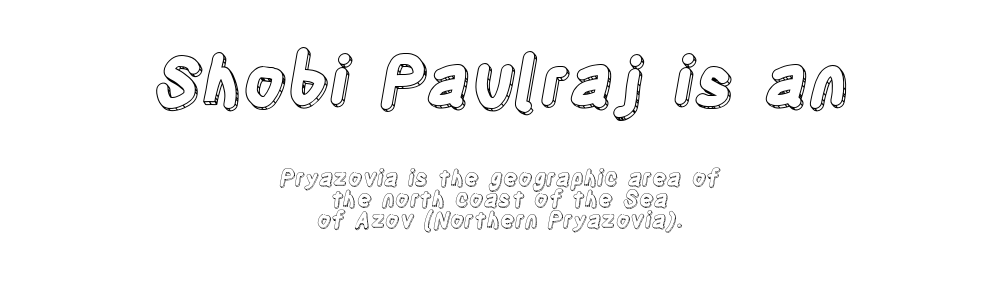
The image shows 67 px condensed type; set centered, tight line spacing (0.96x), normal letter spacing, not underlined; the first (top) block is 3.05x larger; a large x-height.
